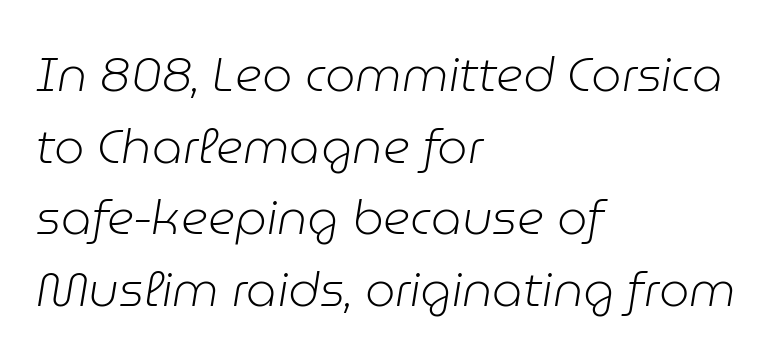
{"italic": "yes", "lean": "right", "slant_degrees": 9, "bold": "no", "weight": "light", "width": "normal", "stroke_contrast": "low", "x_height": "medium", "monospaced": "no", "underline": "no", "align": "left", "line_spacing": "normal", "line_spacing_ratio": 1.49, "letter_spacing": "normal", "letter_spacing_em": 0.0, "glyph_px": 48}
